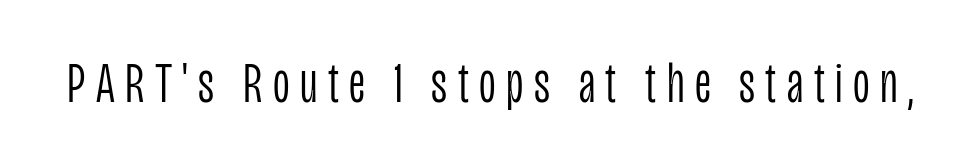
The image shows 58 px light, condensed sans-serif type, upright; set not underlined; low stroke contrast and a large x-height.
